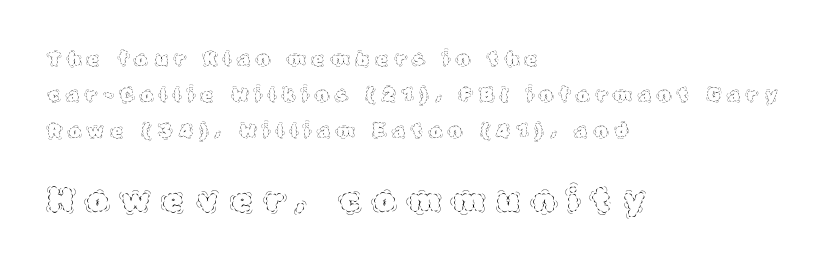
Bigger letters appear in the bottom chunk; the top chunk is reduced. Nobody drew a line under any word here. The weight tops out at a normal text grade. This sample uses an upright cut, with every glyph sitting square on the baseline. Each word looks stretched out because of the extra space between its letters.
